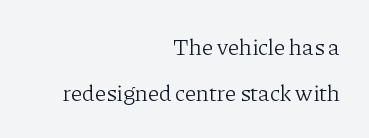
{"italic": "no", "bold": "no", "underline": "no", "align": "right", "line_spacing": "loose", "line_spacing_ratio": 1.99, "letter_spacing": "normal", "letter_spacing_em": 0.0, "glyph_px": 23}
